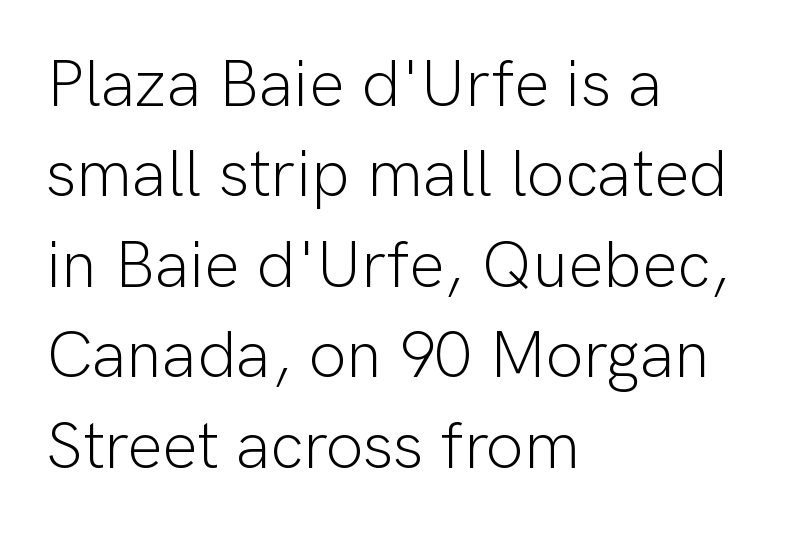
The image shows 66 px light sans-serif type, upright; set left-aligned, normal line spacing (1.37x), normal letter spacing, not underlined; low stroke contrast and a medium x-height.
